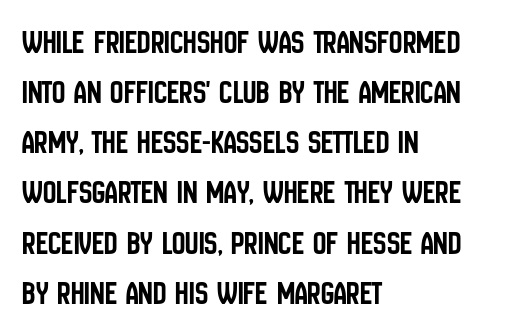
{"serif": "no", "italic": "no", "width": "condensed", "stroke_contrast": "low", "x_height": "large", "monospaced": "no", "underline": "no", "align": "left", "line_spacing": "normal", "line_spacing_ratio": 1.52, "letter_spacing": "normal", "letter_spacing_em": 0.0, "glyph_px": 33}
